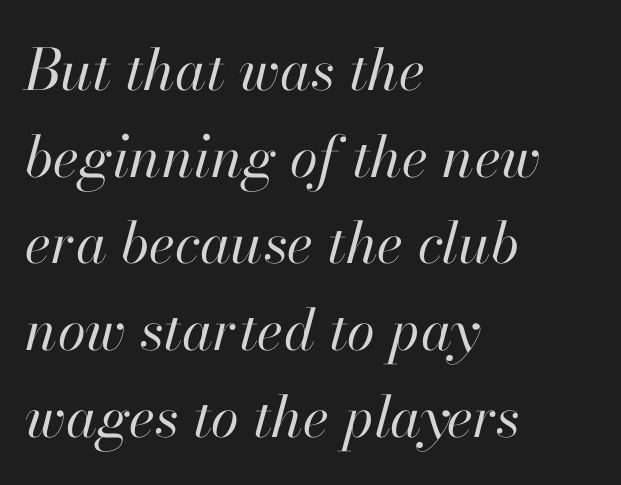
Is the stroke heavy? The answer is a plain regular-or-lighter. A typesetter would call this zero additional tracking. The foot of each line stays bare and open. One glance says typical: line gaps are just what's usual. Compared with a centered layout, this one pins lines to the left instead. Think of a printed novel: that variable character pitch is what you see here.
